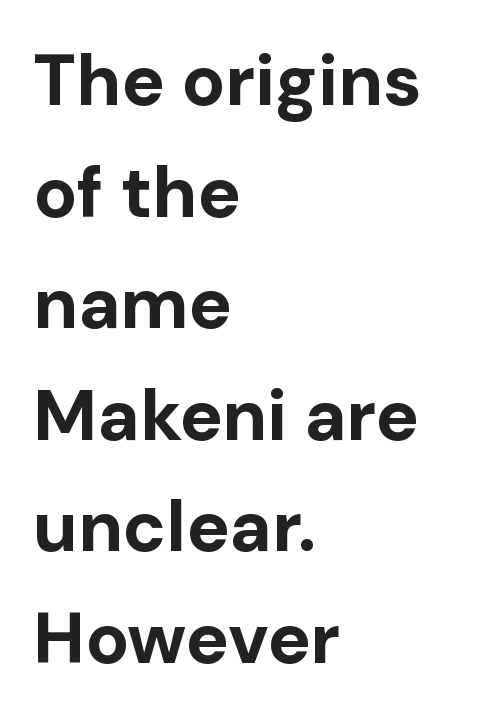
{"serif": "no", "italic": "no", "bold": "yes", "weight": "bold", "width": "normal", "stroke_contrast": "low", "x_height": "medium", "monospaced": "no", "underline": "no", "align": "left", "line_spacing": "normal", "line_spacing_ratio": 1.55, "letter_spacing": "normal", "letter_spacing_em": 0.0, "glyph_px": 72}
